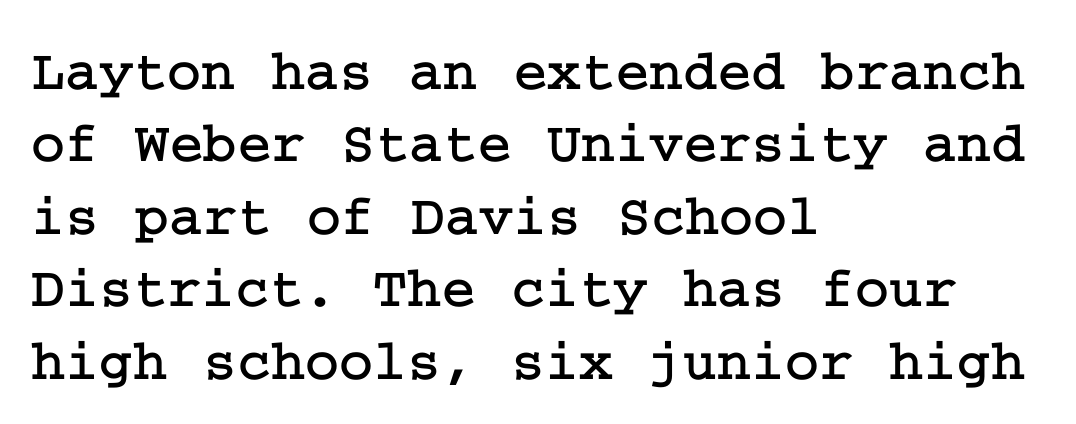
{"serif": "yes", "italic": "no", "width": "normal", "stroke_contrast": "low", "x_height": "medium", "underline": "no", "align": "left", "line_spacing": "normal", "line_spacing_ratio": 1.25, "letter_spacing": "normal", "letter_spacing_em": 0.0, "glyph_px": 58}
